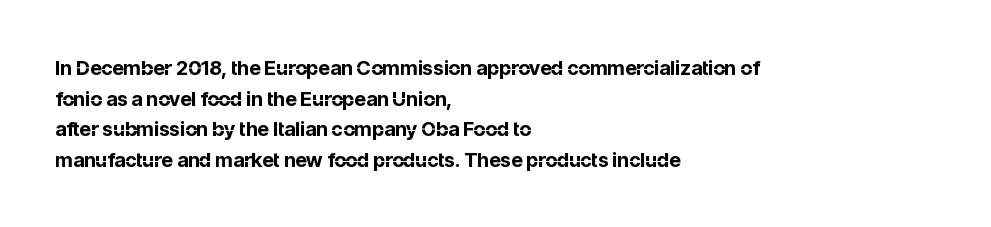
Q: Is the text bold? A: Yes.
Q: Is the text italic (slanted)? A: No, it is upright.
Q: Is the text underlined? A: No.
Q: How is the paragraph aligned? A: Left-aligned.
Q: Is the spacing between letters normal or unusually wide? A: Normal.
Q: Is the spacing between lines tight, normal or loose? A: Normal.
